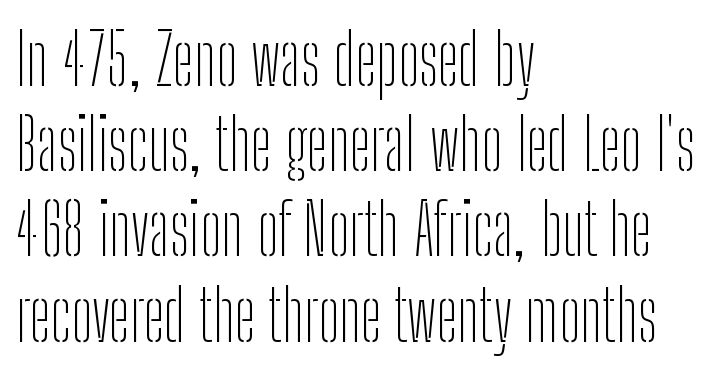
The image shows 71 px thin, condensed sans-serif type, upright; set left-aligned, line spacing 1.2x, normal letter spacing, not underlined; low stroke contrast and a medium x-height.
